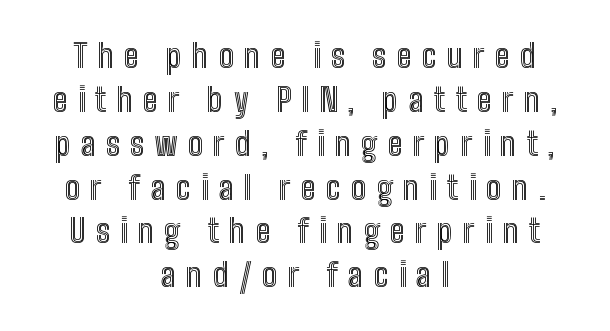
{"italic": "no", "width": "condensed", "x_height": "medium", "monospaced": "no", "underline": "no", "align": "center", "line_spacing": "normal", "line_spacing_ratio": 1.37, "letter_spacing": "wide", "letter_spacing_em": 0.32, "glyph_px": 32}
